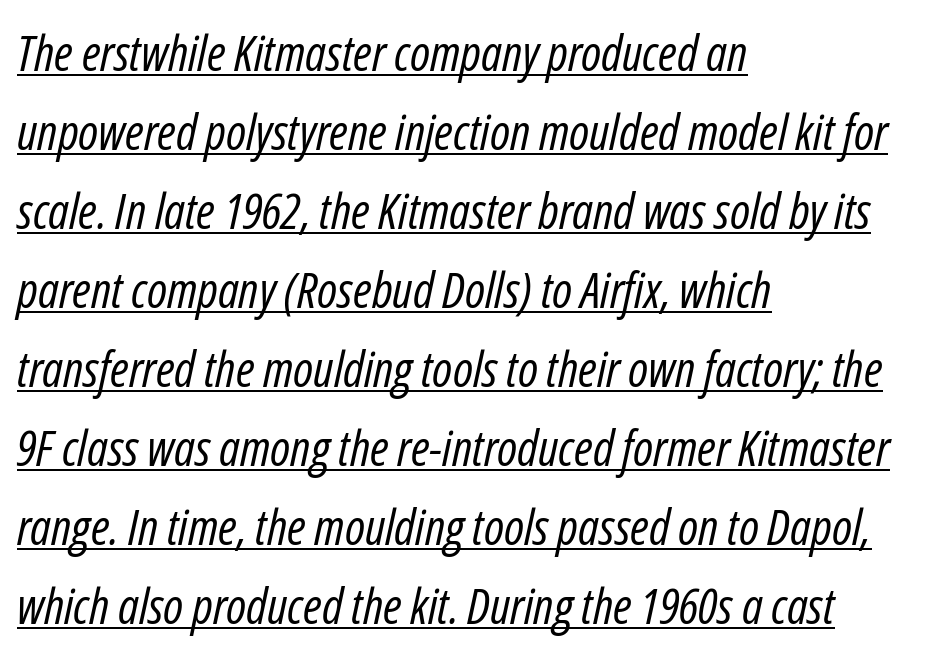
Q: Is the text bold? A: No.
Q: Is the text italic (slanted)? A: Yes, it leans right by about 12 degrees.
Q: Is the text underlined? A: Yes.
Q: How is the paragraph aligned? A: Left-aligned.
Q: Is the spacing between letters normal or unusually wide? A: Normal.
Q: Is the spacing between lines tight, normal or loose? A: Normal.
Q: Width (condensed, normal, or wide)? A: Condensed.
Q: Stroke contrast? A: Low.
Q: x-height? A: Medium.
Q: Monospaced? A: No.
